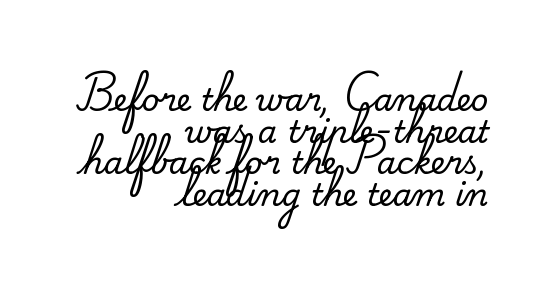
The image shows 31 px serif type; set right-aligned, tight line spacing (1.02x), normal letter spacing, not underlined; medium stroke contrast and a small x-height.
